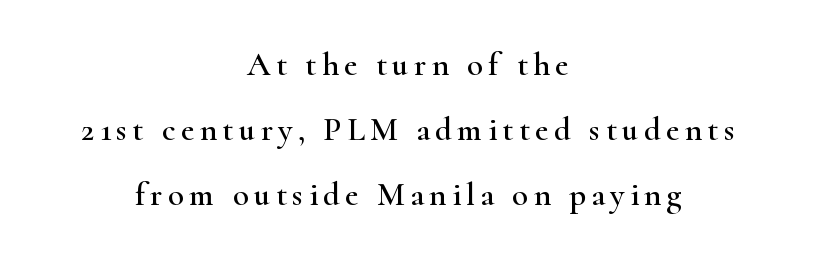
Q: Is the text italic (slanted)? A: No, it is upright.
Q: Is the typeface a serif or a sans-serif typeface? A: Serif.
Q: Is the text underlined? A: No.
Q: How is the paragraph aligned? A: Centered.
Q: Is the spacing between lines tight, normal or loose? A: Loose.
Q: Width (condensed, normal, or wide)? A: Wide.
Q: Stroke contrast? A: High.
Q: x-height? A: Small.
Q: Monospaced? A: No.
